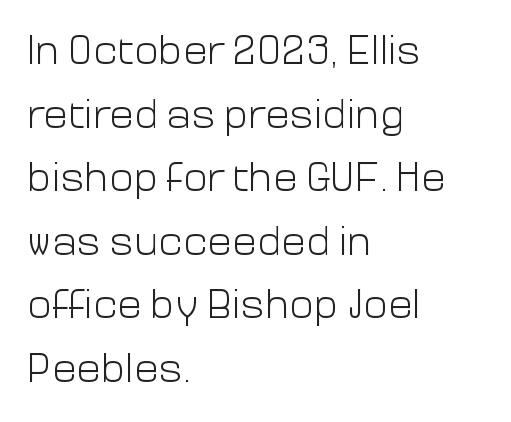
{"serif": "no", "italic": "no", "bold": "no", "weight": "light", "width": "normal", "stroke_contrast": "low", "x_height": "medium", "monospaced": "no", "underline": "no", "align": "left", "line_spacing": "normal", "line_spacing_ratio": 1.55, "letter_spacing": "normal", "letter_spacing_em": 0.0, "glyph_px": 41}
